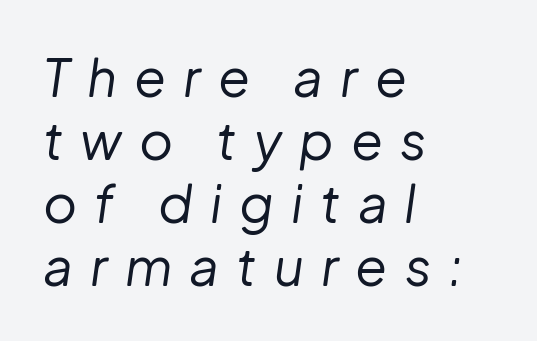
The image shows 52 px regular-weight type, italic (leaning right); set left-aligned, line spacing 1.21x, unusually wide letter spacing (+0.33 em), not underlined; low stroke contrast and a medium x-height.
